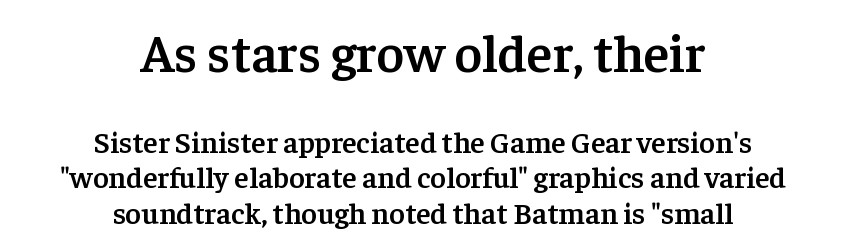
The image shows 53 px semibold serif type, upright; set centered, line spacing 1.18x, normal letter spacing, not underlined; the first (top) block is 1.77x larger; low stroke contrast and a medium x-height.
